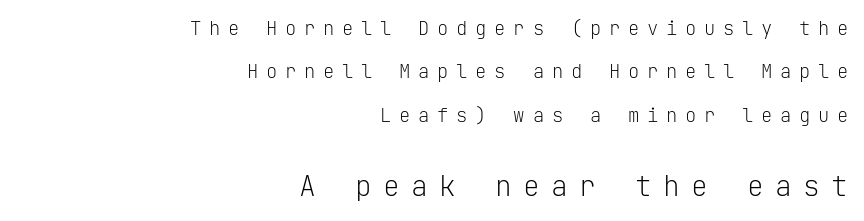
The image shows 28 px light sans-serif type, upright, monospaced; set right-aligned, loose line spacing (2.28x), unusually wide letter spacing (+0.4 em), not underlined; the second (bottom) block is 1.47x larger; low stroke contrast and a medium x-height.
